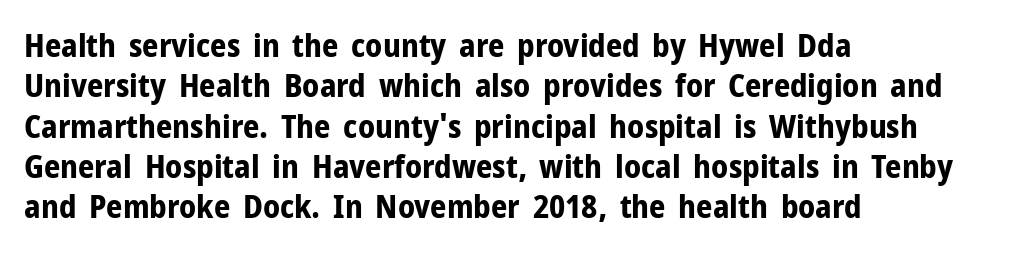
Descenders hang freely into open space. Nothing sits at the stroke ends, so this counts as sans-serif. In terms of letterspacing, this is plain default setting. Posture: vertical. A typesetter would call this proportional, since set widths differ per character. Casual observation: everything's shoved over to the left.
